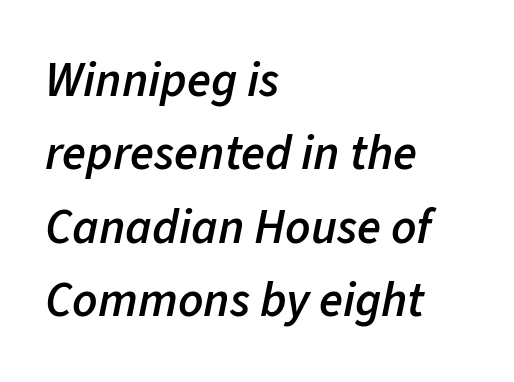
The image shows 49 px semibold type, italic (leaning right); set left-aligned, normal line spacing (1.5x), normal letter spacing, not underlined; low stroke contrast and a medium x-height.
